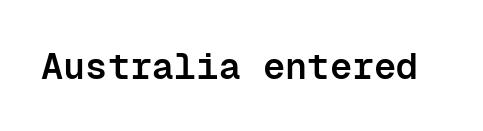
The font is running at a semibold setting, under full bold. The face used here is monospaced, like something from a code editor. Nope, no serifs anywhere on these letters. Every stem runs plumb, perpendicular to the baseline.
